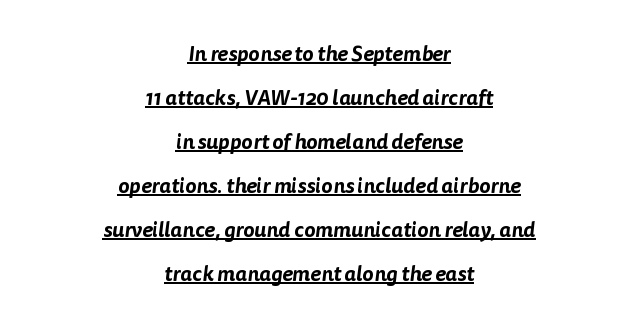
Glance below the letters and you will spot a drawn line. Caption: multi-line text, centered on the measure. Reading down the column, the eye jumps a long way to each next line. Spacing between characters is what you'd get straight out of the box.
